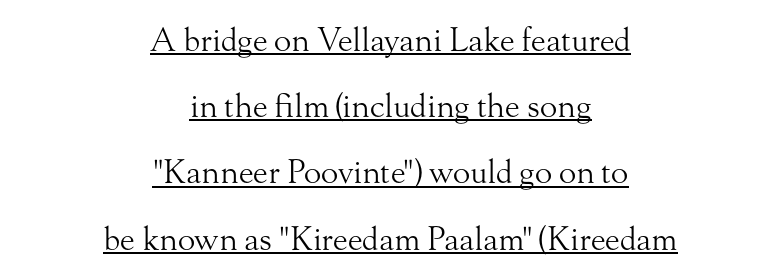
Q: Is the text bold? A: No.
Q: Is the text italic (slanted)? A: No, it is upright.
Q: Is the typeface a serif or a sans-serif typeface? A: Serif.
Q: Is the text underlined? A: Yes.
Q: How is the paragraph aligned? A: Centered.
Q: Is the spacing between letters normal or unusually wide? A: Normal.
Q: Is the spacing between lines tight, normal or loose? A: Loose.
Q: Width (condensed, normal, or wide)? A: Normal.
Q: Stroke contrast? A: Medium.
Q: x-height? A: Small.
Q: Monospaced? A: No.
